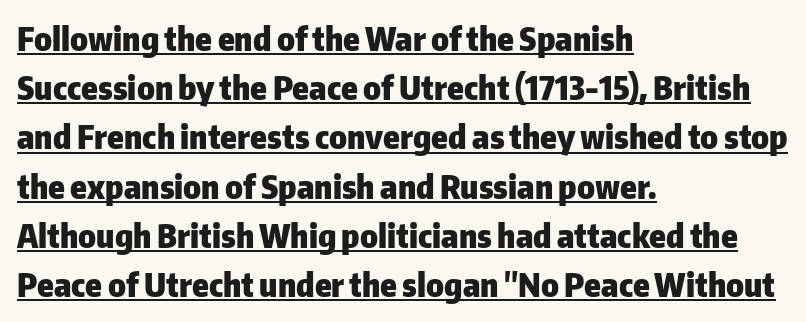
The image shows 33 px heavy sans-serif type, upright; set left-aligned, normal line spacing (1.49x), normal letter spacing, underlined; low stroke contrast and a medium x-height.
